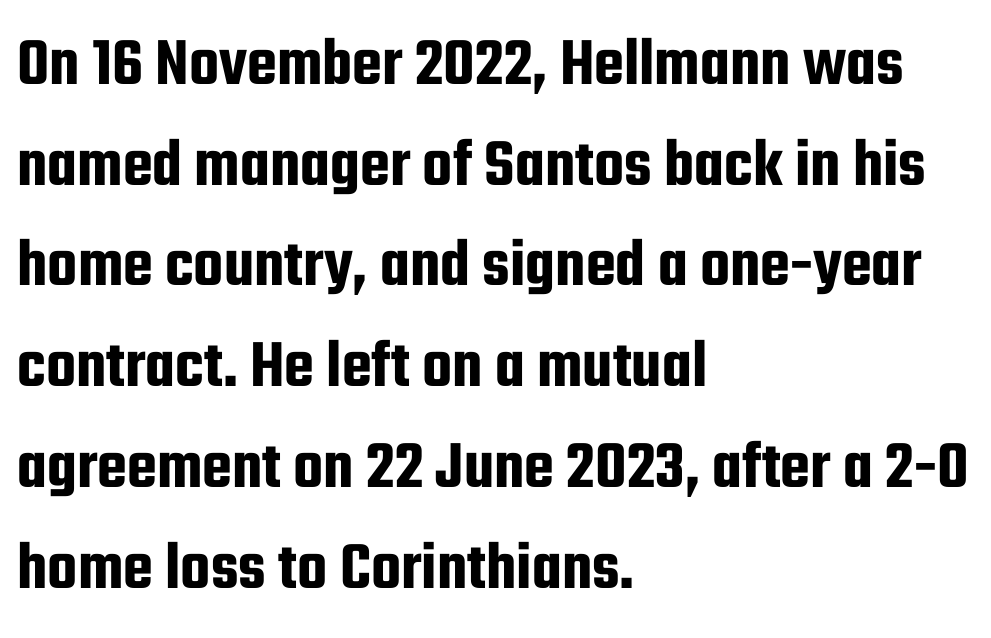
Q: Is the text italic (slanted)? A: No, it is upright.
Q: Is the typeface a serif or a sans-serif typeface? A: Sans-serif.
Q: Is the text underlined? A: No.
Q: How is the paragraph aligned? A: Left-aligned.
Q: Is the spacing between letters normal or unusually wide? A: Normal.
Q: Is the spacing between lines tight, normal or loose? A: Normal.
Q: Width (condensed, normal, or wide)? A: Condensed.
Q: Stroke contrast? A: Low.
Q: x-height? A: Medium.
Q: Monospaced? A: No.
